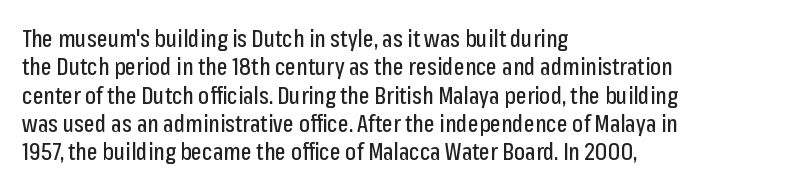
Q: Is the text italic (slanted)? A: No, it is upright.
Q: Is the text underlined? A: No.
Q: How is the paragraph aligned? A: Left-aligned.
Q: Is the spacing between letters normal or unusually wide? A: Normal.
